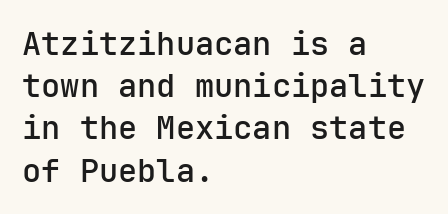
The image shows 32 px semibold sans-serif type, upright; set left-aligned, normal line spacing (1.32x), normal letter spacing, not underlined; low stroke contrast and a medium x-height.
